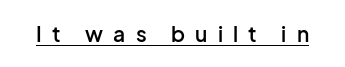
Every stem runs plumb, perpendicular to the baseline. The letterforms stand isolated, each surrounded by extra space. Has an underline been added? It has. The strokes are fattened partway — semibold, not bold.
